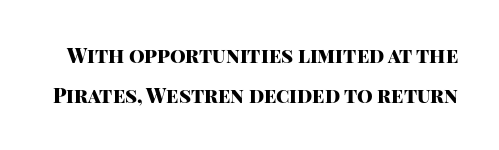
Q: Is the text bold? A: Yes.
Q: Is the text italic (slanted)? A: No, it is upright.
Q: Is the text underlined? A: No.
Q: Is the spacing between letters normal or unusually wide? A: Normal.
Q: Is the spacing between lines tight, normal or loose? A: Loose.
